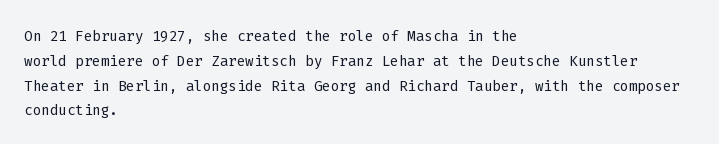
Q: Is the text bold? A: No.
Q: Is the text italic (slanted)? A: No, it is upright.
Q: Is the text underlined? A: No.
Q: How is the paragraph aligned? A: Left-aligned.
Q: Is the spacing between letters normal or unusually wide? A: Normal.
